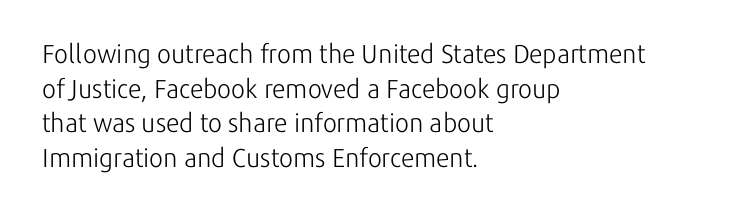
The image shows 26 px text type, upright; set left-aligned, normal line spacing (1.33x), normal letter spacing, not underlined.
